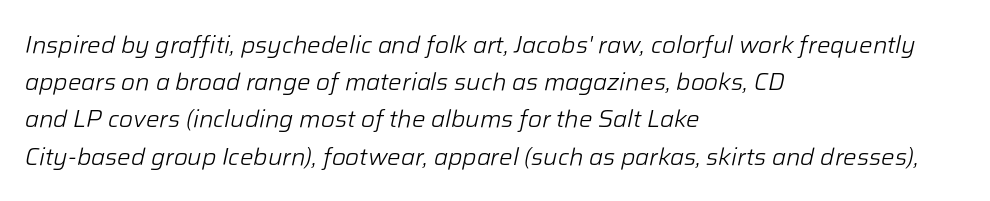
Q: Is the text bold? A: No.
Q: Is the text italic (slanted)? A: Yes, it leans right by about 12 degrees.
Q: Is the text underlined? A: No.
Q: How is the paragraph aligned? A: Left-aligned.
Q: Is the spacing between letters normal or unusually wide? A: Normal.
Q: Is the spacing between lines tight, normal or loose? A: Normal.
